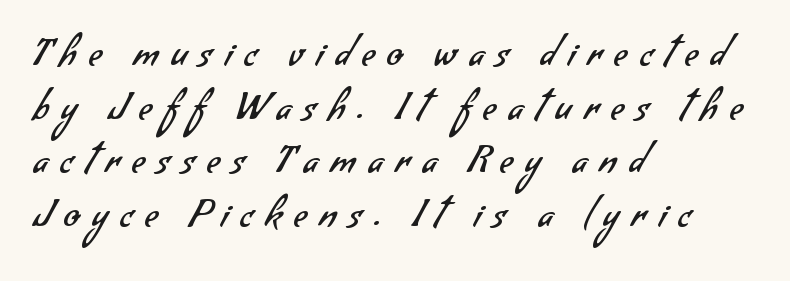
{"serif": "no", "bold": "no", "weight": "regular", "width": "normal", "stroke_contrast": "low", "x_height": "small", "monospaced": "no", "underline": "no", "align": "left", "line_spacing": "normal", "line_spacing_ratio": 1.49, "letter_spacing": "wide", "letter_spacing_em": 0.35, "glyph_px": 36}
